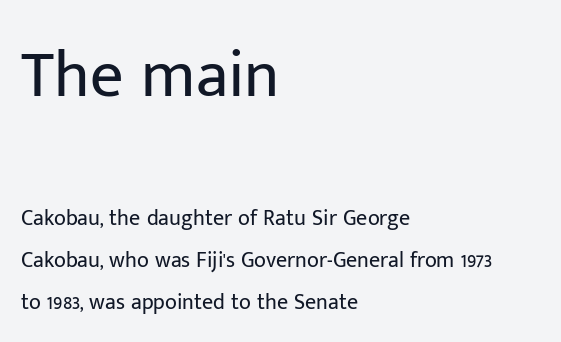
{"serif": "no", "italic": "no", "bold": "no", "weight": "regular", "width": "normal", "stroke_contrast": "low", "x_height": "medium", "monospaced": "no", "underline": "no", "align": "left", "line_spacing": "loose", "line_spacing_ratio": 1.91, "letter_spacing": "normal", "letter_spacing_em": 0.0, "larger_block": "first", "size_ratio": 3.0, "glyph_px": 66}
